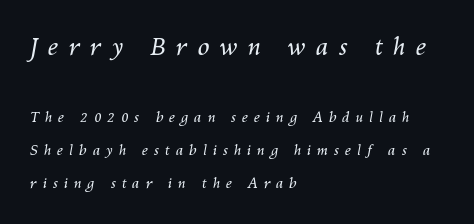
Heft: none added — not bold. It's the slanting kind of type. Compare the two chunks: the upper has the greater cap height. Horizontal alignment here is leftward, the default for most running prose. Successive baselines arrive slowly, with a big drop between each. The tracking jumps out immediately: characters are airy and widely separated.
